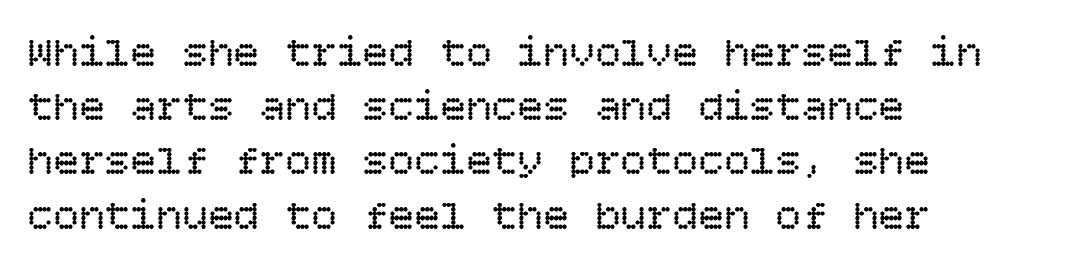
The lettering holds an erect, upright posture throughout. Horizontal alignment here is leftward, the default for most running prose. Does the leading feel generous? No, just average. You could call the tracking neutral — neither tight nor loose. The glyphs are unaccompanied by any horizontal stroke below them. Unbolded letterforms with no extra heft.
